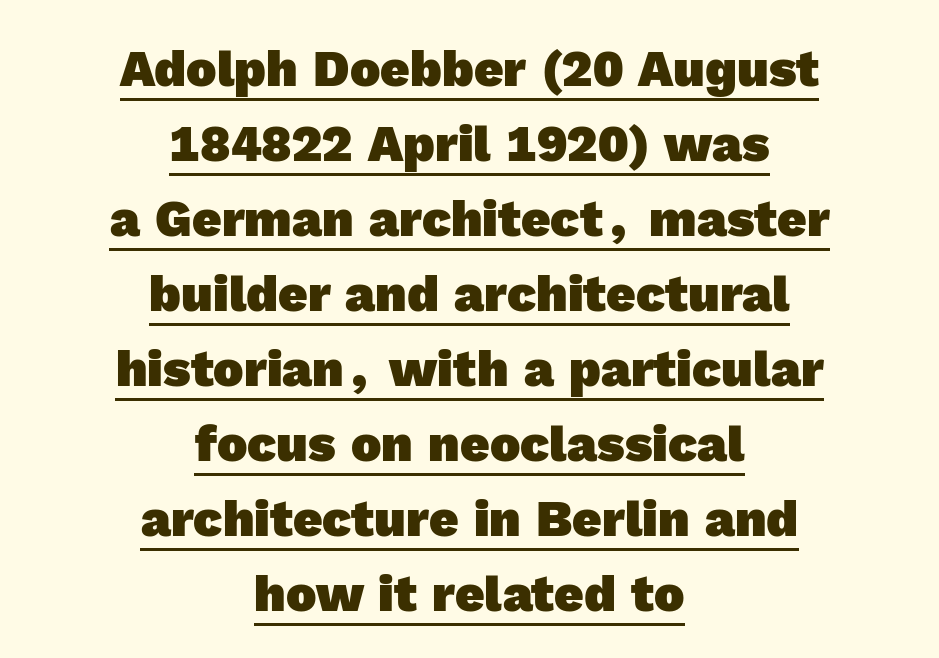
How would I describe the line gaps? Plain and ordinary. Weight check: bold — yes, fully. Varying glyph widths throughout — classic text-font behaviour. Check where the strokes stop: nothing finishes them off — pure sans.
